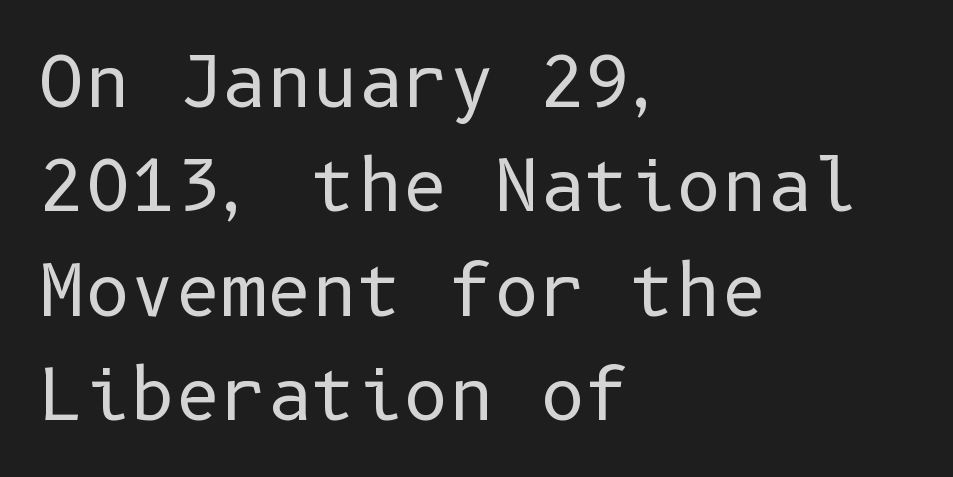
Line starts are locked; line ends wander. The lettering stays uniformly vertical, giving the passage a roman look. One glance says typical: line gaps are just what's usual. The rendering shows plain stroke endings on the letterforms — a sans-serif design. No extra tracking has been applied to these lines. The space directly below the letters is spotless.
